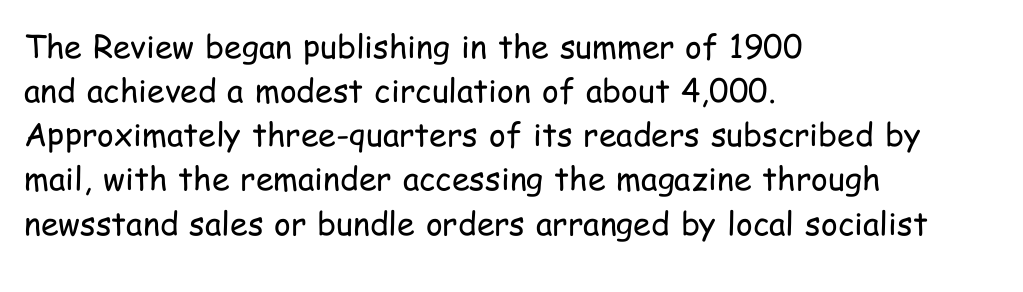
Q: Is the text bold? A: No.
Q: Is the text italic (slanted)? A: No, it is upright.
Q: Is the typeface a serif or a sans-serif typeface? A: Sans-serif.
Q: Is the text underlined? A: No.
Q: How is the paragraph aligned? A: Left-aligned.
Q: Is the spacing between letters normal or unusually wide? A: Normal.
Q: Is the spacing between lines tight, normal or loose? A: Normal.
Q: Width (condensed, normal, or wide)? A: Condensed.
Q: Stroke contrast? A: Low.
Q: x-height? A: Medium.
Q: Monospaced? A: No.
